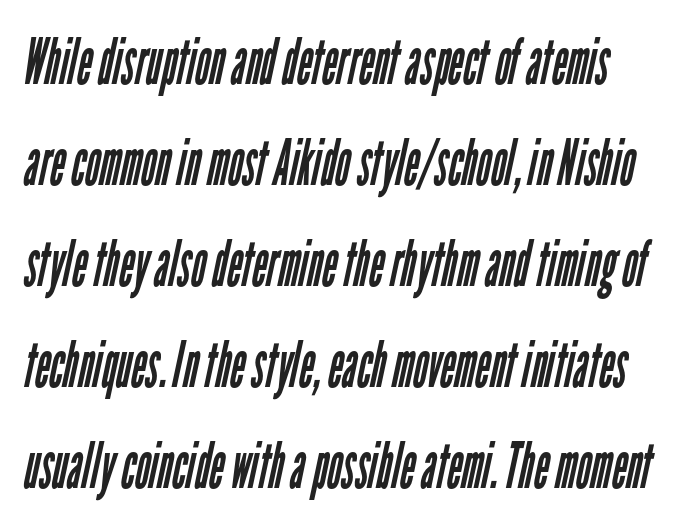
The image shows 64 px regular-weight, condensed sans-serif type; set normal line spacing (1.58x), normal letter spacing, not underlined; low stroke contrast and a medium x-height.
